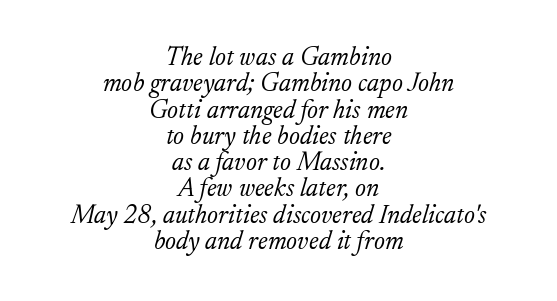
Q: Is the text bold? A: No.
Q: Is the text italic (slanted)? A: Yes, it leans right by about 17 degrees.
Q: Is the text underlined? A: No.
Q: How is the paragraph aligned? A: Centered.
Q: Is the spacing between letters normal or unusually wide? A: Normal.
Q: Is the spacing between lines tight, normal or loose? A: Tight.
